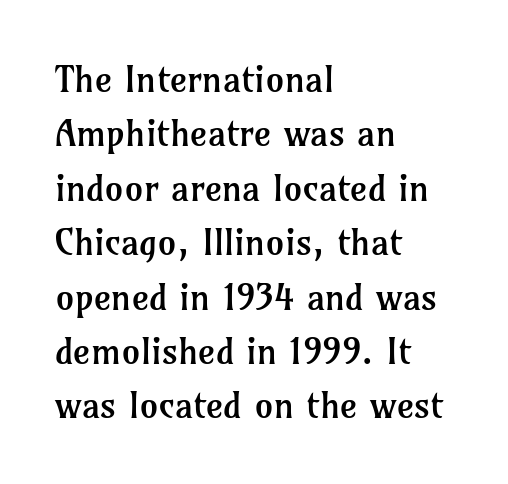
Q: Is the text bold? A: No.
Q: Is the text italic (slanted)? A: No, it is upright.
Q: Is the typeface a serif or a sans-serif typeface? A: Serif.
Q: Is the text underlined? A: No.
Q: How is the paragraph aligned? A: Left-aligned.
Q: Is the spacing between letters normal or unusually wide? A: Normal.
Q: Is the spacing between lines tight, normal or loose? A: Normal.
Q: Width (condensed, normal, or wide)? A: Normal.
Q: Stroke contrast? A: Low.
Q: x-height? A: Medium.
Q: Monospaced? A: No.
